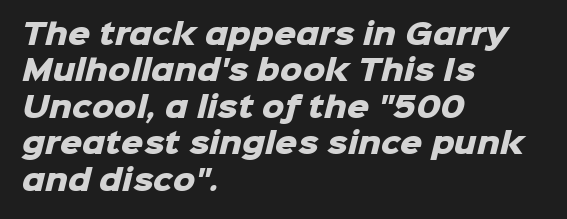
Descenders hang freely into open space. Alignment: flush left. A typesetter would call this proportional, since set widths differ per character. A normal amount of white space separates one row of letters from the next. Look at the bottom of the vertical strokes: they stop flat, with no serifs. Emphasis by weight is at full strength: bold.
